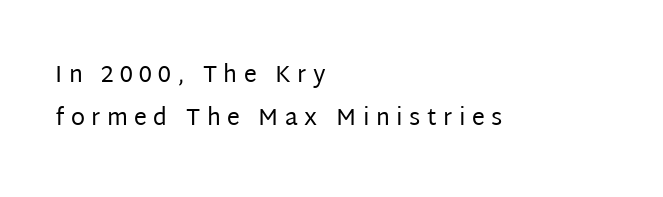
{"italic": "no", "bold": "no", "underline": "no", "align": "left", "line_spacing_ratio": 1.87, "letter_spacing": "wide", "letter_spacing_em": 0.28, "glyph_px": 23}
